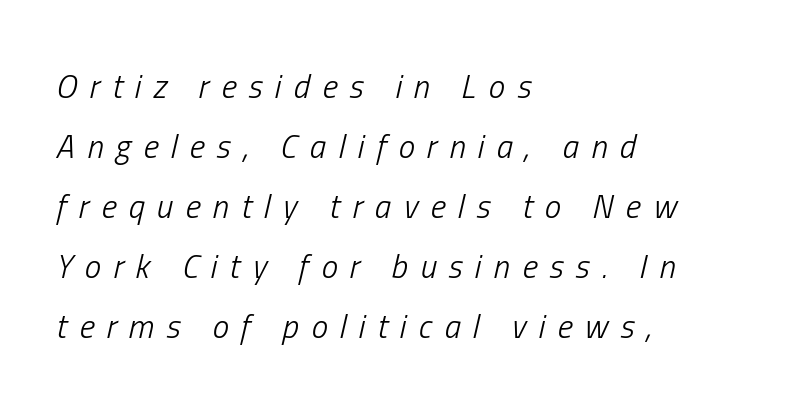
Ink coverage per letter is moderate at most. Here the glyphs are tracked loosely, breaking word shapes into spaced letters. In CSS terms this would be text-align: left. Tall strokes in this sample are angled rather than plumb. The glyphs are unaccompanied by any horizontal stroke below them.
